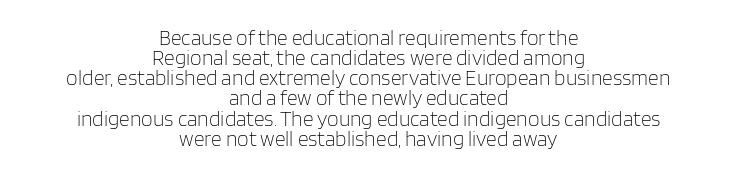
Q: Is the text bold? A: No.
Q: Is the text italic (slanted)? A: No, it is upright.
Q: Is the text underlined? A: No.
Q: How is the paragraph aligned? A: Centered.
Q: Is the spacing between letters normal or unusually wide? A: Normal.
Q: Is the spacing between lines tight, normal or loose? A: Tight.
